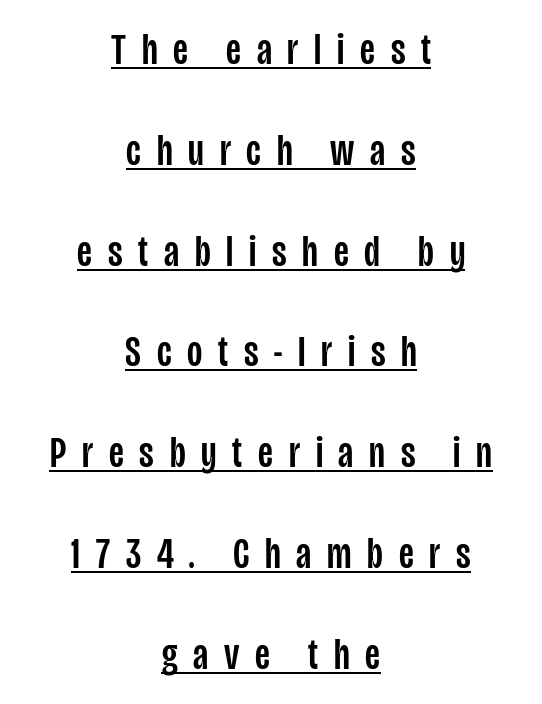
Q: Is the text italic (slanted)? A: No, it is upright.
Q: Is the typeface a serif or a sans-serif typeface? A: Sans-serif.
Q: Is the text underlined? A: Yes.
Q: How is the paragraph aligned? A: Centered.
Q: Is the spacing between letters normal or unusually wide? A: Unusually wide.
Q: Is the spacing between lines tight, normal or loose? A: Loose.
Q: Width (condensed, normal, or wide)? A: Condensed.
Q: Stroke contrast? A: Low.
Q: x-height? A: Large.
Q: Monospaced? A: No.
